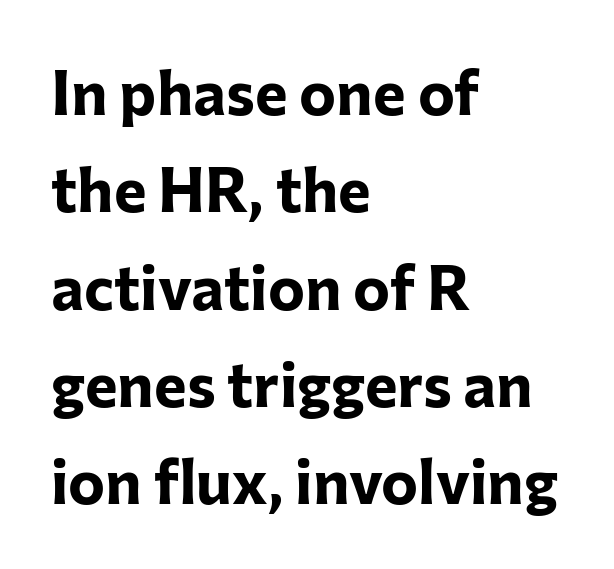
Caption: bold face, heavy strokes. When letters stand straight like this, we call the style roman or upright. Type without underlining. Nothing unusual about the tracking: characters are spaced as the font intends.
